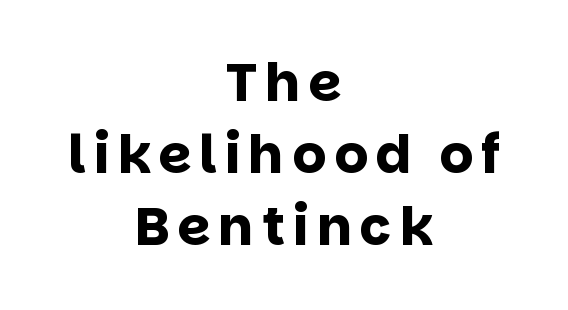
The image shows 53 px bold sans-serif type, upright; set centered, normal line spacing (1.36x), not underlined; low stroke contrast and a large x-height.
